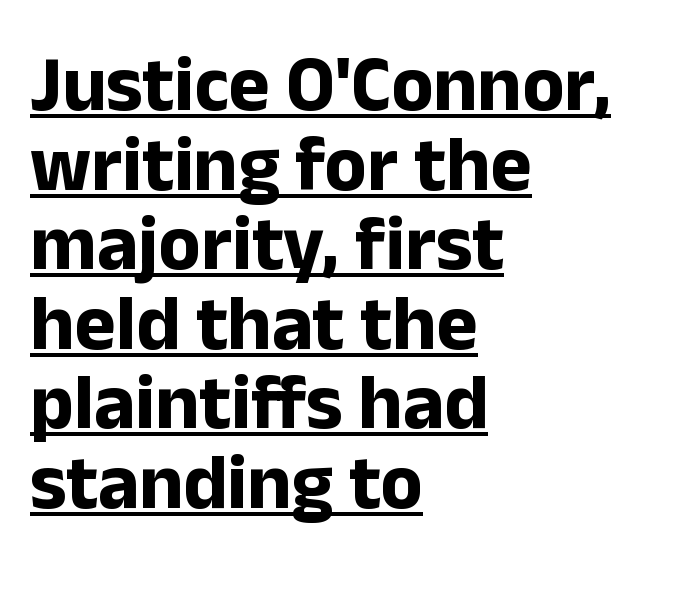
The image shows 78 px bold sans-serif type, upright; set left-aligned, tight line spacing (1.02x), normal letter spacing, underlined; low stroke contrast and a medium x-height.
